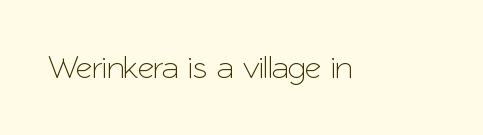
The image shows 32 px sans-serif type, upright; set normal letter spacing, not underlined; low stroke contrast and a medium x-height.
